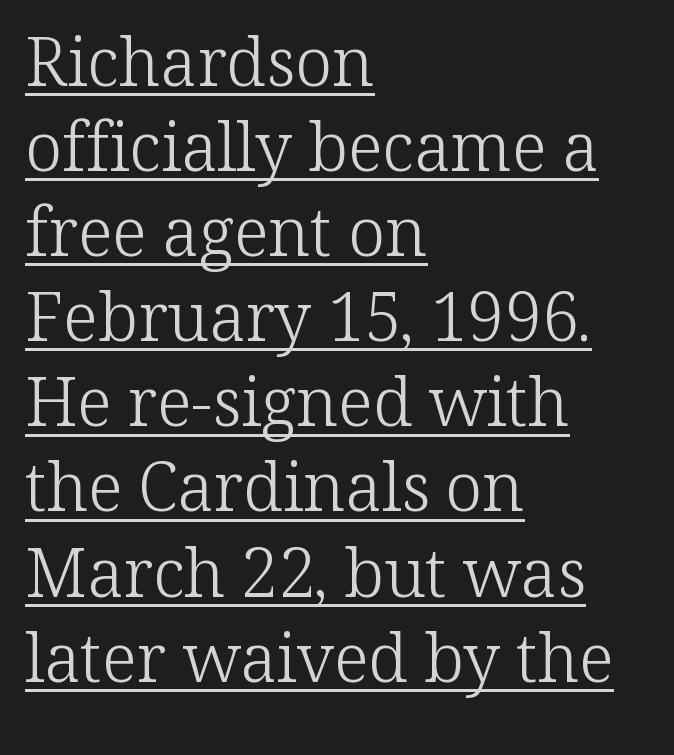
You could call the tracking neutral — neither tight nor loose. Compared with a centered layout, this one pins lines to the left instead. These characters rest on top of a visible drawn line. Observe the serifs anchoring each vertical stroke in this sample. No chunkiness to these letters — they're not bold. The rendering uses a moderate line-height, typical for paragraphs.
